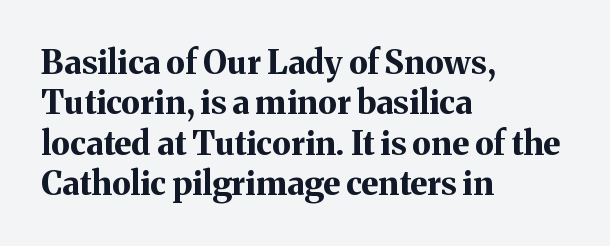
{"serif": "yes", "italic": "no", "bold": "yes", "weight": "bold", "width": "normal", "stroke_contrast": "medium", "x_height": "medium", "monospaced": "no", "underline": "no", "align": "left", "line_spacing_ratio": 1.22, "letter_spacing": "normal", "letter_spacing_em": 0.0, "glyph_px": 33}
